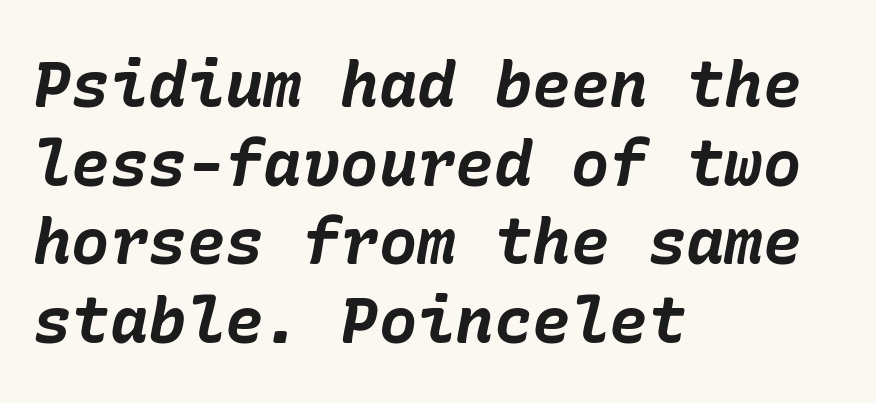
The image shows 64 px bold type, italic (leaning right); set left-aligned, line spacing 1.23x, normal letter spacing, not underlined; low stroke contrast and a medium x-height.
